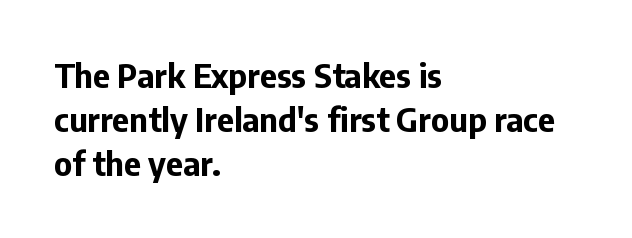
{"serif": "no", "italic": "no", "bold": "yes", "weight": "bold", "width": "normal", "stroke_contrast": "low", "x_height": "medium", "monospaced": "no", "underline": "no", "align": "left", "line_spacing": "normal", "line_spacing_ratio": 1.33, "letter_spacing": "normal", "letter_spacing_em": 0.0, "glyph_px": 33}
